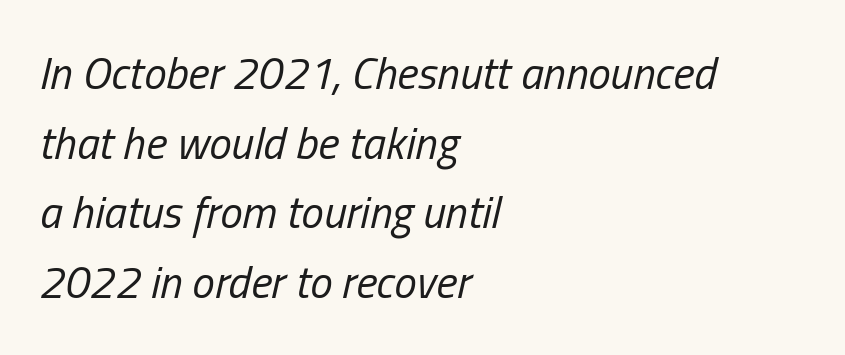
Q: Is the text bold? A: No.
Q: Is the text italic (slanted)? A: Yes, it leans right by about 13 degrees.
Q: Is the text underlined? A: No.
Q: How is the paragraph aligned? A: Left-aligned.
Q: Is the spacing between letters normal or unusually wide? A: Normal.
Q: Is the spacing between lines tight, normal or loose? A: Normal.
Q: Width (condensed, normal, or wide)? A: Condensed.
Q: Stroke contrast? A: Low.
Q: x-height? A: Medium.
Q: Monospaced? A: No.
